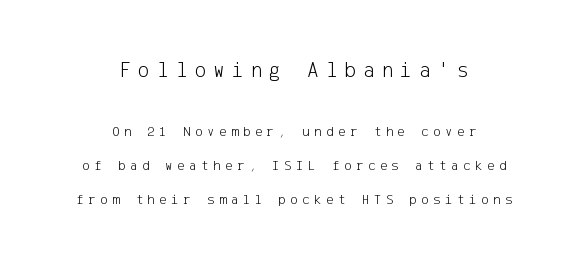
Students, observe: this is what heavily led, spacious text looks like. It's the straight-up-and-down kind of type. Ink coverage per letter is moderate at most. Here the glyphs are tracked loosely, breaking word shapes into spaced letters. Any mark beneath the type? The region is blank.
